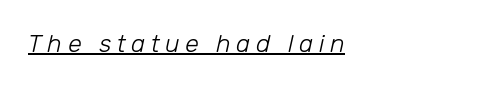
A light-to-regular cut is what we see here. A typesetter would mark this as italic. This sample uses expanded letter spacing, leaving extra air between glyphs. Notice how a bar underscores the lettering throughout.
